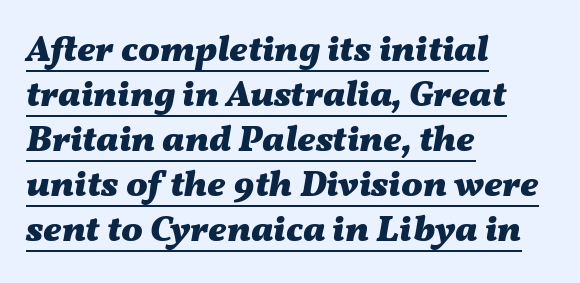
The image shows 36 px heavy, wide type, italic (leaning right); set left-aligned, normal line spacing (1.25x), normal letter spacing, underlined; medium stroke contrast and a medium x-height.
